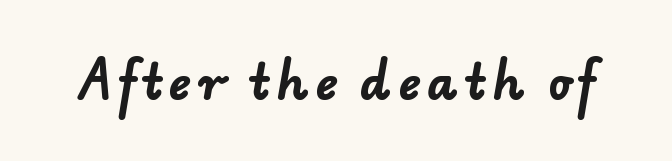
Q: Is the text bold? A: Yes.
Q: Is the typeface a serif or a sans-serif typeface? A: Sans-serif.
Q: Is the text underlined? A: No.
Q: Width (condensed, normal, or wide)? A: Normal.
Q: Stroke contrast? A: Low.
Q: x-height? A: Small.
Q: Monospaced? A: No.
